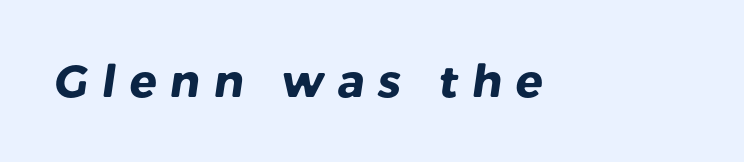
{"serif": "no", "bold": "yes", "weight": "heavy", "width": "normal", "stroke_contrast": "low", "x_height": "medium", "monospaced": "no", "underline": "no", "letter_spacing": "wide", "letter_spacing_em": 0.3, "glyph_px": 45}
